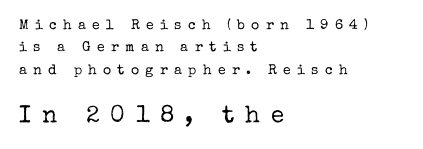
Rule under the text: the space is simply empty. Typeset ragged right — the left edge is the straight one. Substantial extra tracking has been applied to these lines. Quick note: not italic, upright. Top chunk: small. Bottom chunk: large.
